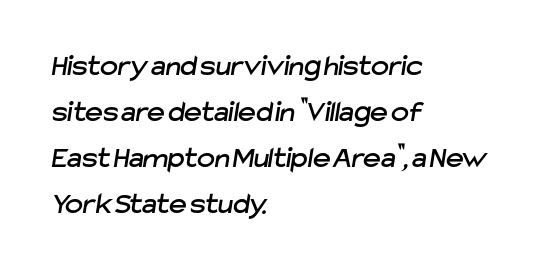
A typesetter would label this face a sans. Character widths vary here, with narrow letters taking less room than wide ones. The gap between lines stays unmarked. Does extra space separate the letters? No, they use regular spacing.
